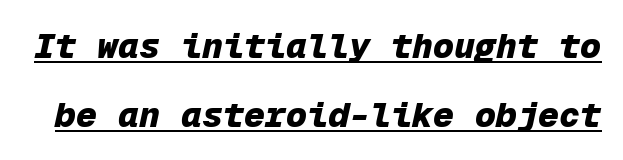
{"italic": "yes", "lean": "right", "slant_degrees": 12, "bold": "yes", "weight": "heavy", "width": "normal", "stroke_contrast": "low", "x_height": "medium", "monospaced": "yes", "underline": "yes", "line_spacing": "loose", "line_spacing_ratio": 1.96, "letter_spacing": "normal", "letter_spacing_em": 0.0, "glyph_px": 35}
